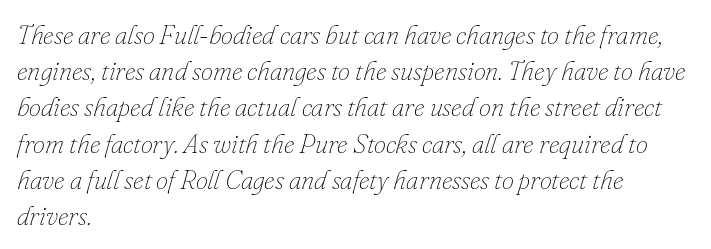
Q: Is the text bold? A: No.
Q: Is the text italic (slanted)? A: Yes, it leans right by about 16 degrees.
Q: Is the text underlined? A: No.
Q: How is the paragraph aligned? A: Left-aligned.
Q: Is the spacing between letters normal or unusually wide? A: Normal.
Q: Is the spacing between lines tight, normal or loose? A: Normal.
